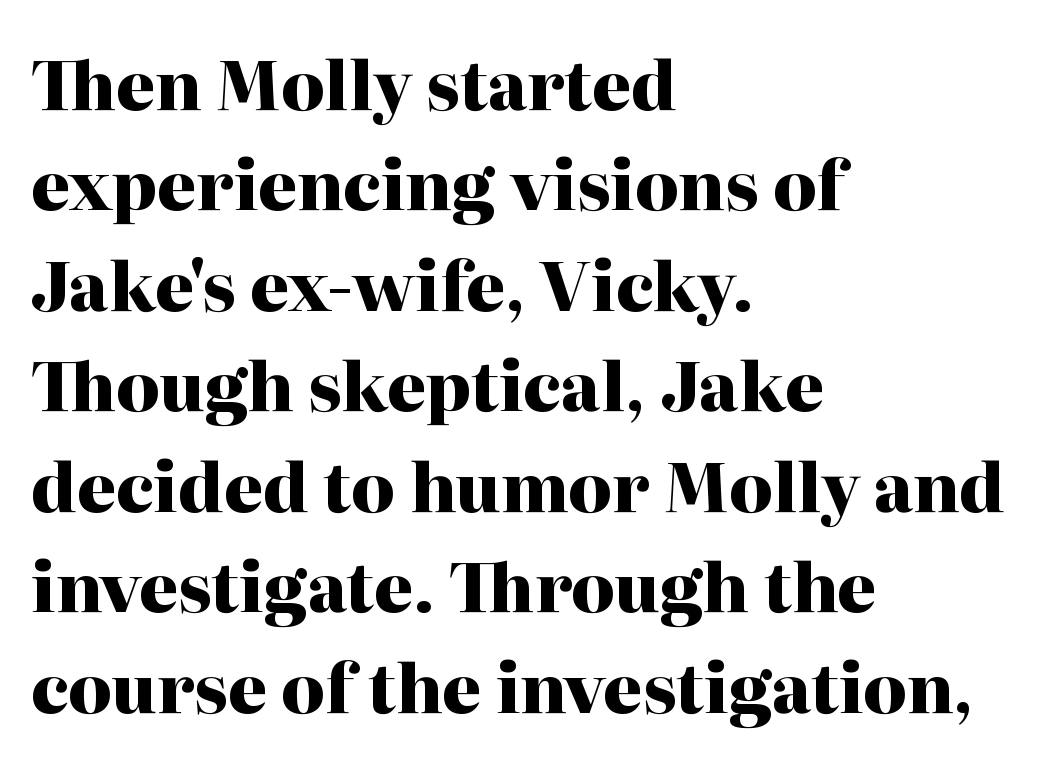
Q: Is the text bold? A: Yes.
Q: Is the text italic (slanted)? A: No, it is upright.
Q: Is the typeface a serif or a sans-serif typeface? A: Serif.
Q: Is the text underlined? A: No.
Q: How is the paragraph aligned? A: Left-aligned.
Q: Is the spacing between letters normal or unusually wide? A: Normal.
Q: Is the spacing between lines tight, normal or loose? A: Normal.
Q: Width (condensed, normal, or wide)? A: Normal.
Q: Stroke contrast? A: High.
Q: x-height? A: Medium.
Q: Monospaced? A: No.
